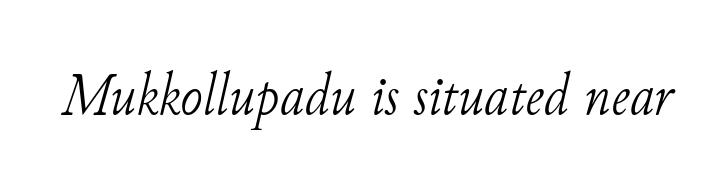
The image shows 60 px light serif type, italic (leaning right); set normal letter spacing, not underlined; low stroke contrast and a small x-height.
